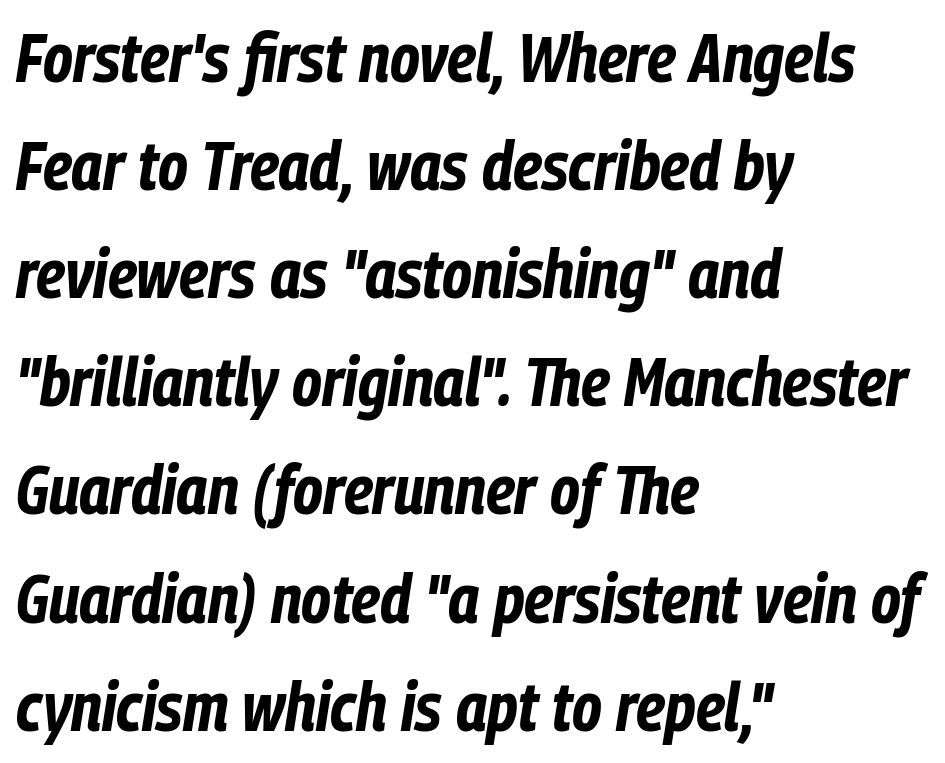
The image shows 68 px bold, condensed type, italic (leaning right); set left-aligned, normal line spacing (1.59x), normal letter spacing, not underlined; low stroke contrast and a medium x-height.
